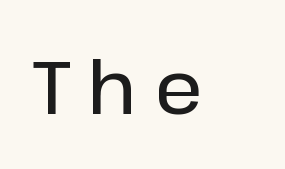
{"serif": "no", "italic": "no", "width": "normal", "stroke_contrast": "low", "x_height": "medium", "monospaced": "no", "underline": "no", "letter_spacing": "wide", "letter_spacing_em": 0.22, "glyph_px": 75}
